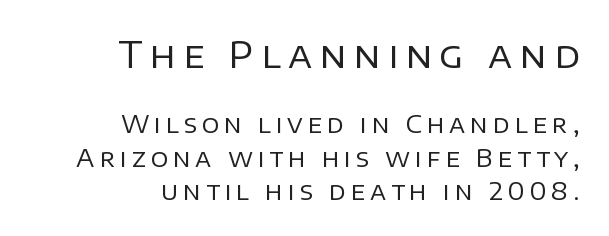
The image shows 36 px regular-weight sans-serif type, upright; set right-aligned, normal line spacing (1.38x), unusually wide letter spacing (+0.2 em), not underlined; the first (top) block is 1.5x larger; low stroke contrast and a large x-height.
